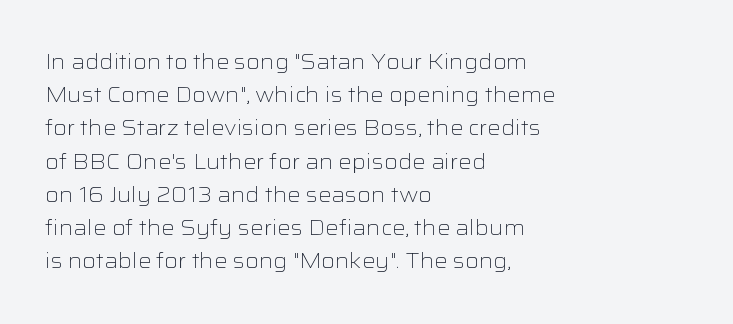
{"italic": "no", "bold": "no", "underline": "no", "align": "left", "line_spacing": "normal", "line_spacing_ratio": 1.58, "letter_spacing": "normal", "letter_spacing_em": 0.0, "glyph_px": 21}
